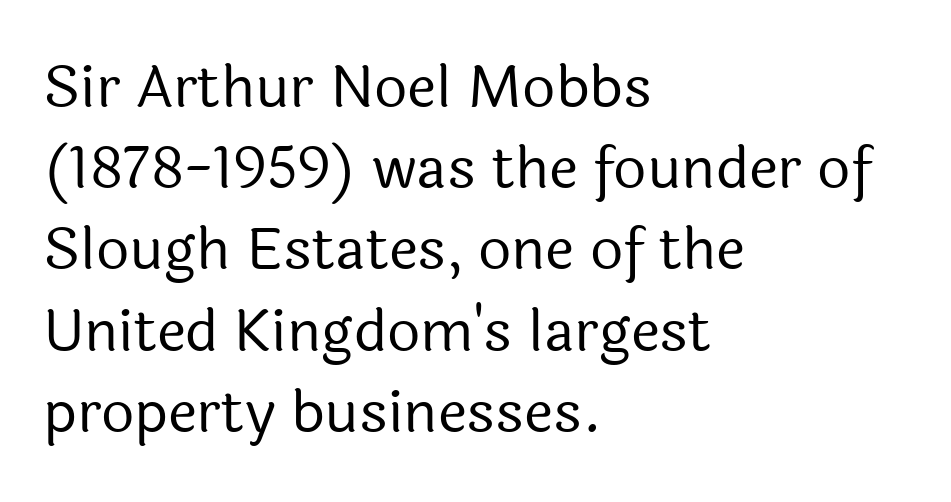
Q: Is the text bold? A: No.
Q: Is the text italic (slanted)? A: No, it is upright.
Q: Is the typeface a serif or a sans-serif typeface? A: Sans-serif.
Q: Is the text underlined? A: No.
Q: How is the paragraph aligned? A: Left-aligned.
Q: Is the spacing between letters normal or unusually wide? A: Normal.
Q: Is the spacing between lines tight, normal or loose? A: Normal.
Q: Width (condensed, normal, or wide)? A: Normal.
Q: x-height? A: Medium.
Q: Monospaced? A: No.
